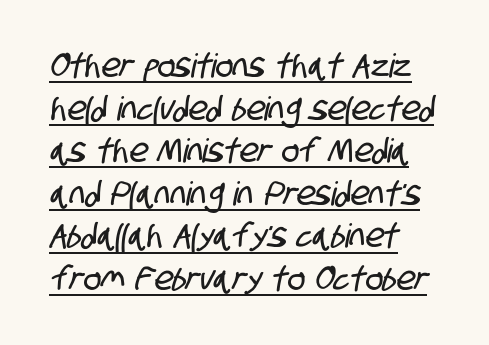
{"serif": "no", "width": "condensed", "stroke_contrast": "low", "x_height": "large", "monospaced": "no", "underline": "yes", "align": "left", "line_spacing": "normal", "line_spacing_ratio": 1.29, "letter_spacing": "normal", "letter_spacing_em": 0.0, "glyph_px": 33}
